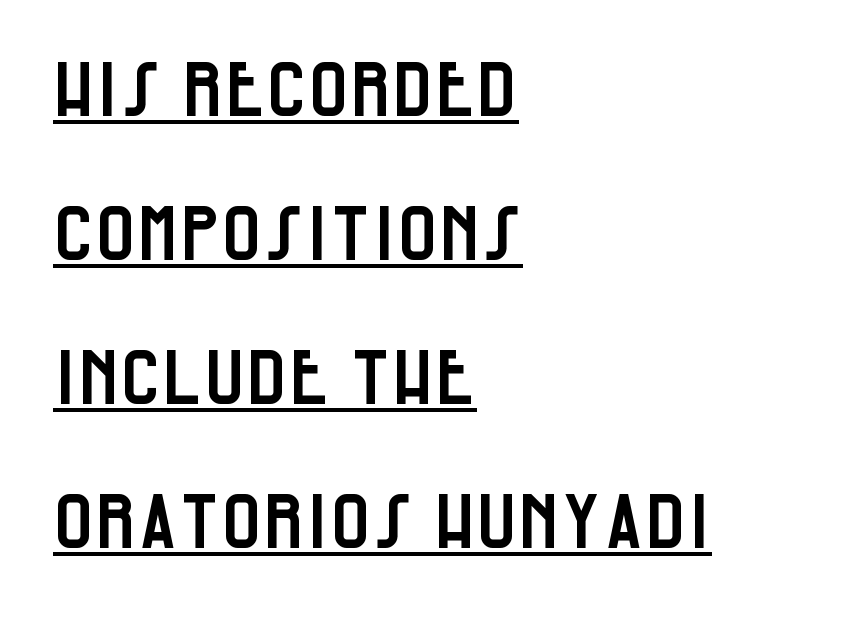
The letters stand upright; this is a roman face. The rendering uses a large line-height, opening up the rows. Glance below the letters and you will spot a drawn line. Line starts are locked; line ends wander. The letters advance in unequal steps, a hallmark of proportional type. Unlike a traditional serif, this face leaves its strokes unadorned.
